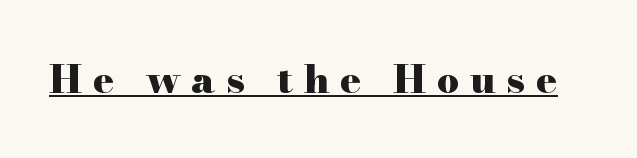
The image shows 39 px heavy, wide serif type, upright; set unusually wide letter spacing (+0.28 em), underlined; high stroke contrast and a small x-height.
